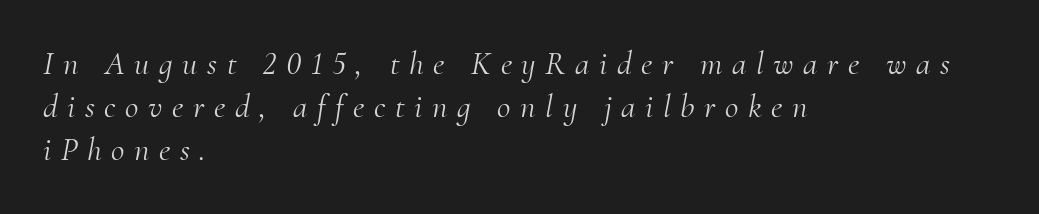
Q: Is the text bold? A: No.
Q: Is the text italic (slanted)? A: Yes, it leans right by about 10 degrees.
Q: Is the typeface a serif or a sans-serif typeface? A: Serif.
Q: Is the text underlined? A: No.
Q: How is the paragraph aligned? A: Left-aligned.
Q: Is the spacing between letters normal or unusually wide? A: Unusually wide.
Q: Is the spacing between lines tight, normal or loose? A: Normal.
Q: Width (condensed, normal, or wide)? A: Normal.
Q: Stroke contrast? A: Medium.
Q: x-height? A: Small.
Q: Monospaced? A: No.
